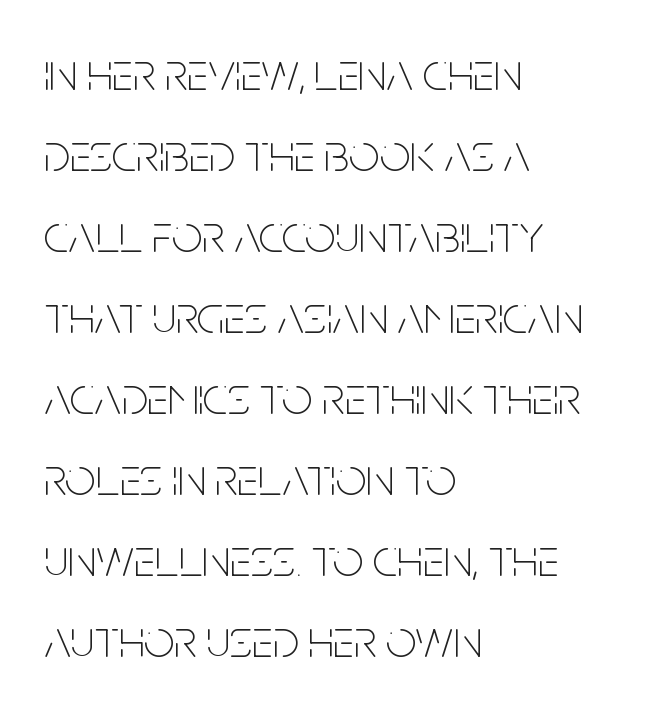
Q: Is the text bold? A: No.
Q: Is the text italic (slanted)? A: No, it is upright.
Q: Is the typeface a serif or a sans-serif typeface? A: Sans-serif.
Q: Is the text underlined? A: No.
Q: How is the paragraph aligned? A: Left-aligned.
Q: Is the spacing between letters normal or unusually wide? A: Normal.
Q: Is the spacing between lines tight, normal or loose? A: Normal.
Q: Width (condensed, normal, or wide)? A: Condensed.
Q: Stroke contrast? A: Low.
Q: x-height? A: Large.
Q: Monospaced? A: No.
